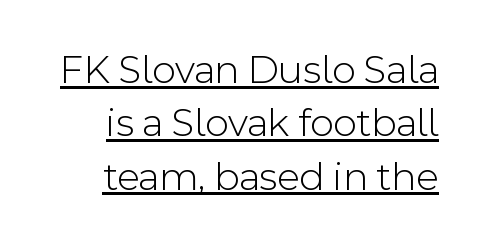
Q: Is the text bold? A: No.
Q: Is the text italic (slanted)? A: No, it is upright.
Q: Is the typeface a serif or a sans-serif typeface? A: Sans-serif.
Q: Is the text underlined? A: Yes.
Q: How is the paragraph aligned? A: Right-aligned.
Q: Is the spacing between letters normal or unusually wide? A: Normal.
Q: Is the spacing between lines tight, normal or loose? A: Normal.
Q: Width (condensed, normal, or wide)? A: Normal.
Q: x-height? A: Medium.
Q: Monospaced? A: No.
